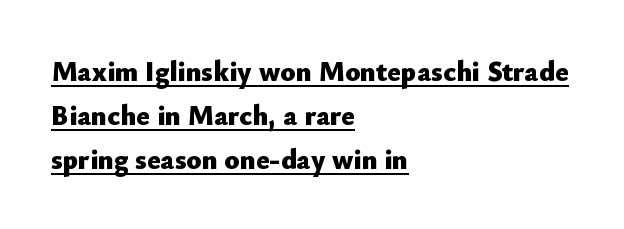
The image shows 28 px heavy sans-serif type, upright; set left-aligned, normal line spacing (1.57x), normal letter spacing, underlined; low stroke contrast and a small x-height.
